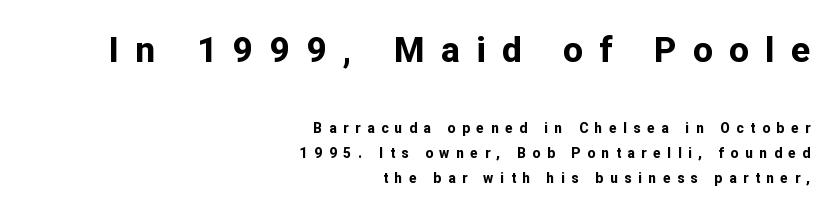
{"serif": "no", "italic": "no", "bold": "yes", "weight": "bold", "width": "normal", "stroke_contrast": "low", "x_height": "medium", "monospaced": "no", "underline": "no", "align": "right", "line_spacing_ratio": 1.79, "letter_spacing": "wide", "letter_spacing_em": 0.47, "larger_block": "first", "size_ratio": 2.5, "glyph_px": 35}
